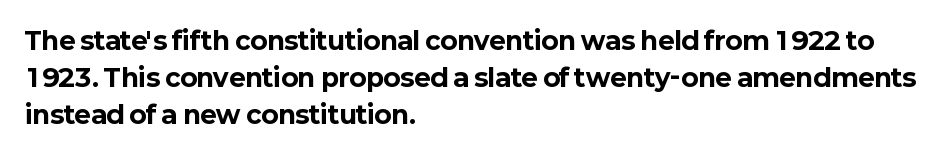
{"italic": "no", "bold": "yes", "underline": "no", "align": "left", "line_spacing": "normal", "line_spacing_ratio": 1.48, "letter_spacing": "normal", "letter_spacing_em": 0.0, "glyph_px": 25}
